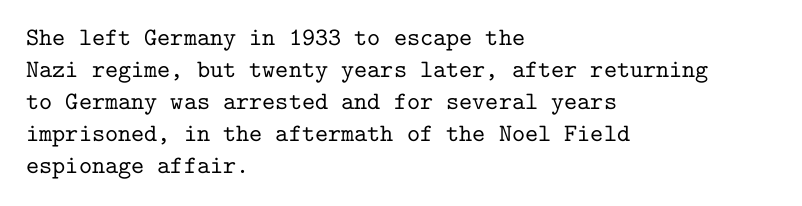
Q: Is the text italic (slanted)? A: No, it is upright.
Q: Is the text underlined? A: No.
Q: How is the paragraph aligned? A: Left-aligned.
Q: Is the spacing between letters normal or unusually wide? A: Normal.
Q: Is the spacing between lines tight, normal or loose? A: Normal.
